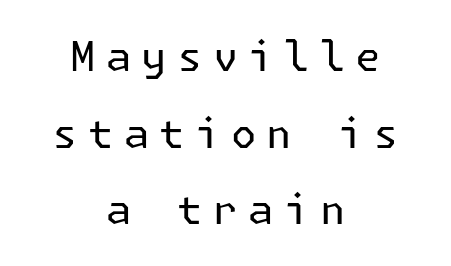
The space beneath each line is pristine and unruled. Typeset on center — no edge is straight. These lines have a slow, spaced-out rhythm from letter to letter. Style check: upright. The weight tops out at a normal text grade.
